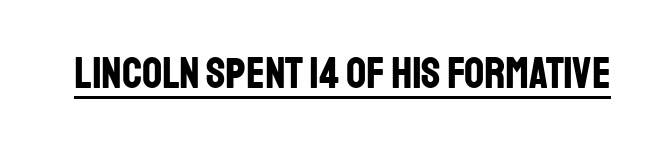
The image shows 44 px bold, condensed sans-serif type, upright; set normal letter spacing, underlined; low stroke contrast and a large x-height.
